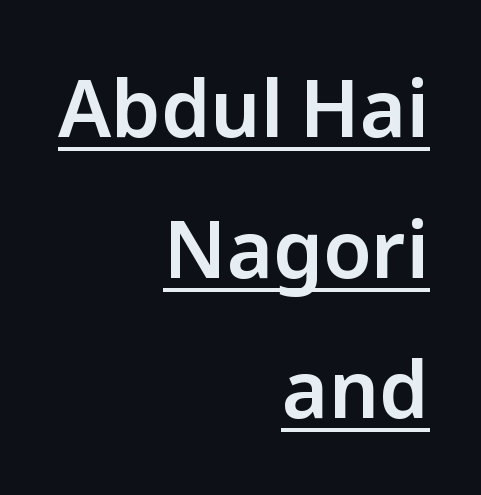
The image shows 79 px sans-serif type, upright; set right-aligned, line spacing 1.78x, normal letter spacing, underlined; low stroke contrast and a medium x-height.
